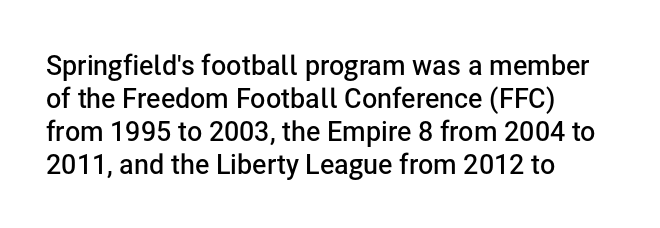
Q: Is the text bold? A: Semi-bold.
Q: Is the text italic (slanted)? A: No, it is upright.
Q: Is the text underlined? A: No.
Q: How is the paragraph aligned? A: Left-aligned.
Q: Is the spacing between letters normal or unusually wide? A: Normal.
